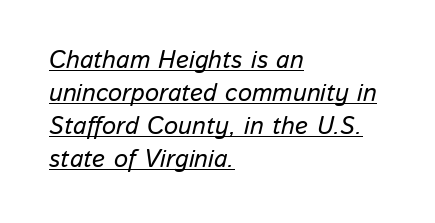
A normal amount of white space separates one row of letters from the next. One-word summary of the alignment: left. Does extra space separate the letters? No, they use regular spacing. Looks like someone drew a line under every word here. Yep, that's italic — everything's leaning.
